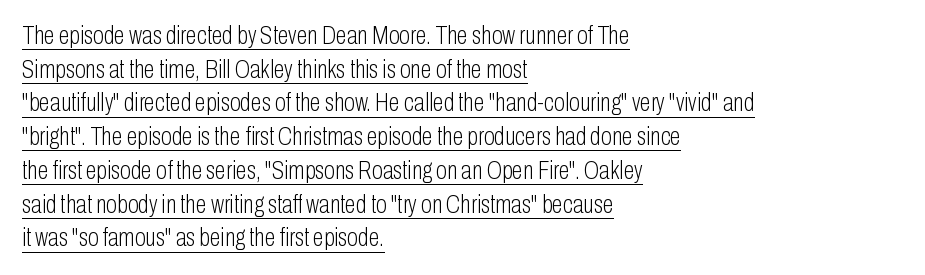
Q: Is the text bold? A: No.
Q: Is the text italic (slanted)? A: No, it is upright.
Q: Is the text underlined? A: Yes.
Q: How is the paragraph aligned? A: Left-aligned.
Q: Is the spacing between letters normal or unusually wide? A: Normal.
Q: Is the spacing between lines tight, normal or loose? A: Normal.
